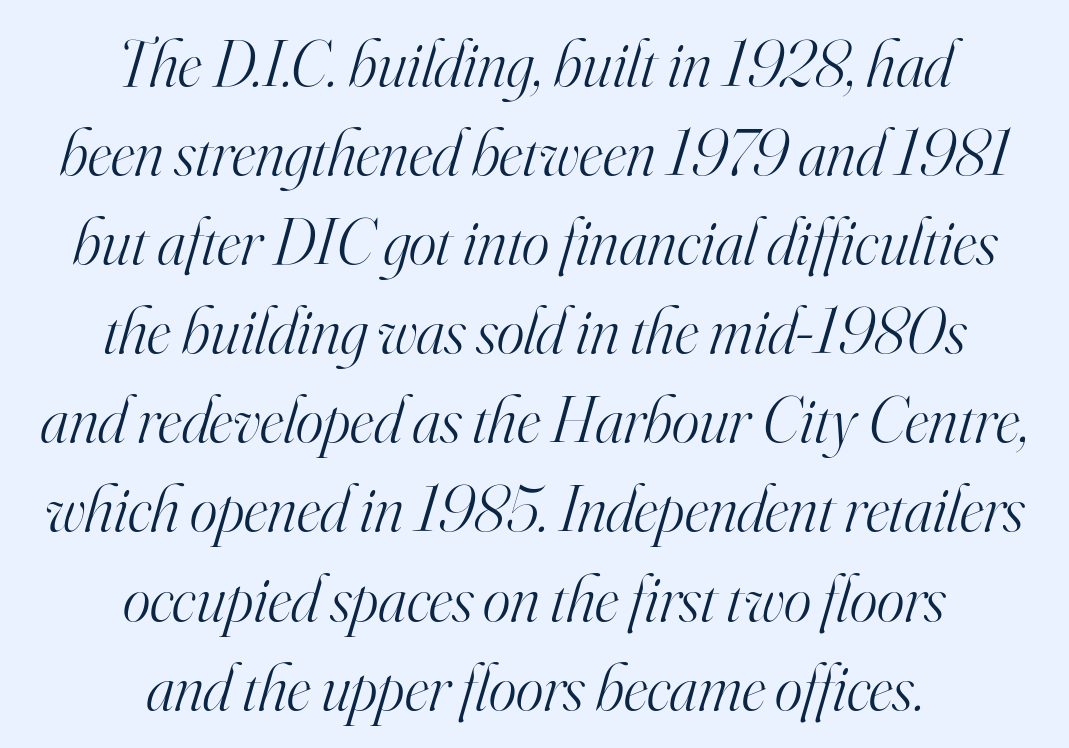
{"serif": "yes", "italic": "yes", "lean": "right", "slant_degrees": 16, "bold": "no", "weight": "light", "width": "normal", "stroke_contrast": "high", "x_height": "small", "monospaced": "no", "underline": "no", "align": "center", "line_spacing": "normal", "line_spacing_ratio": 1.35, "letter_spacing": "normal", "letter_spacing_em": 0.0, "glyph_px": 66}
